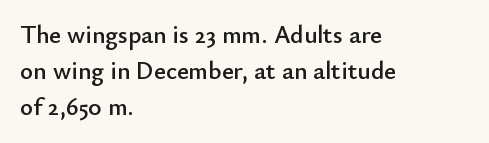
The image shows 25 px text type, upright; set left-aligned, normal line spacing (1.44x), normal letter spacing, not underlined.
